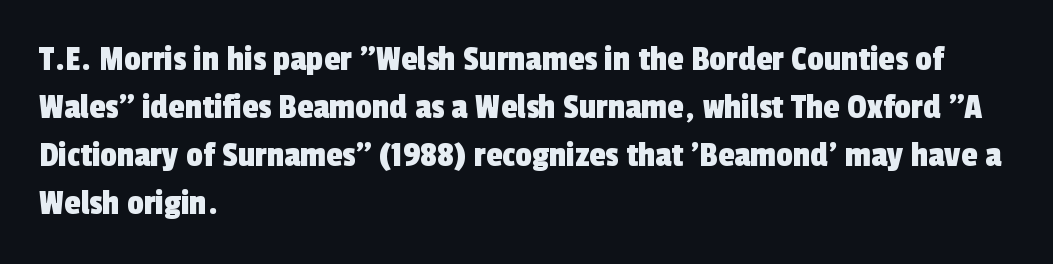
Q: Is the typeface a serif or a sans-serif typeface? A: Sans-serif.
Q: Is the text underlined? A: No.
Q: How is the paragraph aligned? A: Left-aligned.
Q: Is the spacing between letters normal or unusually wide? A: Normal.
Q: Is the spacing between lines tight, normal or loose? A: Normal.
Q: Width (condensed, normal, or wide)? A: Condensed.
Q: x-height? A: Medium.
Q: Monospaced? A: No.
